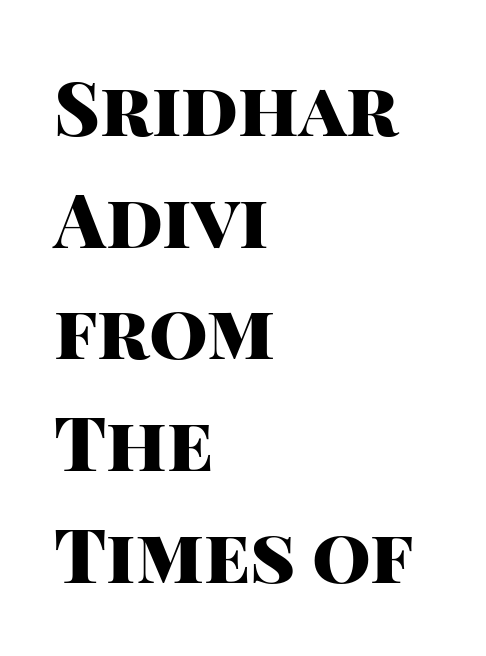
Horizontal bands of white between lines are of average thickness. Does extra space separate the letters? No, they use regular spacing. Teacher's note: observe the even left margin — that is flush-left alignment. Looks like regular typesetting: each glyph gets only the width it needs. Each glyph is drawn with heavy, bold strokes.
